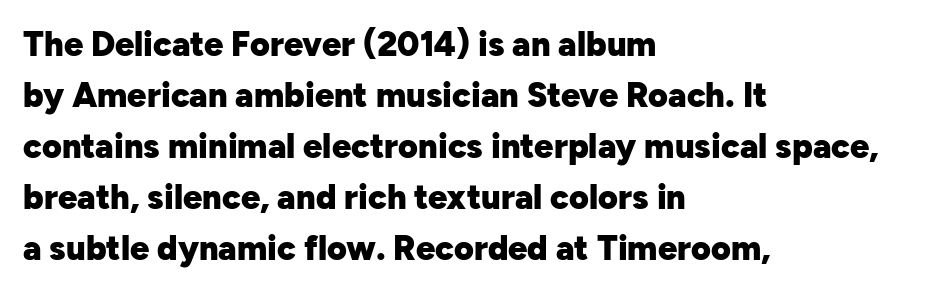
Rule under the text: the space is simply empty. Note the varied advance widths — an 'i' is clearly narrower than an 'm'. The type family on display is of the sans-serif kind. This is roman type, the default non-slanted kind.
